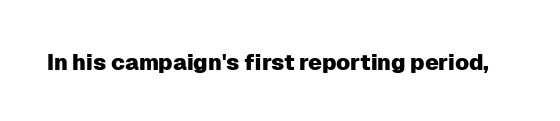
Tall strokes in this sample are plumb rather than angled. Short note: letters normally spaced. Lines of text with bare space underneath.
